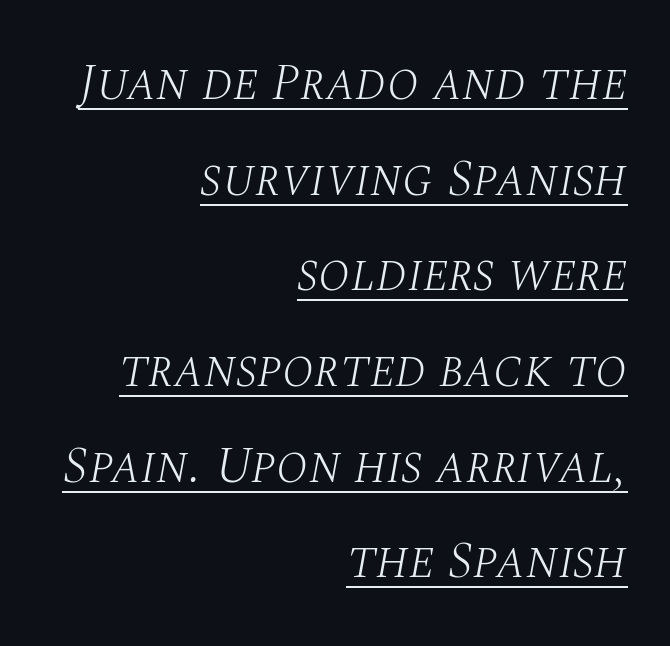
The image shows 52 px light serif type, italic (leaning right); set right-aligned, line spacing 1.84x, normal letter spacing, underlined; medium stroke contrast and a large x-height.
